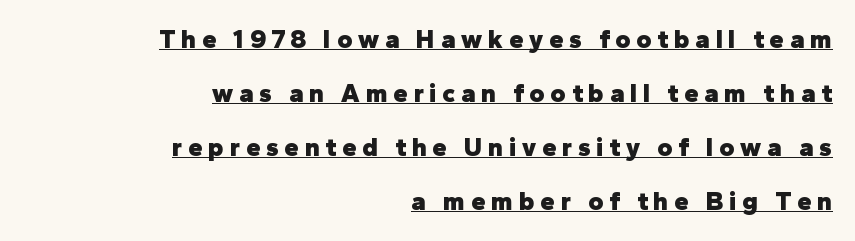
Rendered with straight, roman letterforms. The typesetter chose a ragged-left arrangement here. Emphasis by weight is at full strength: bold. Observe the wide spacing: letters keep a clear distance from each other.
